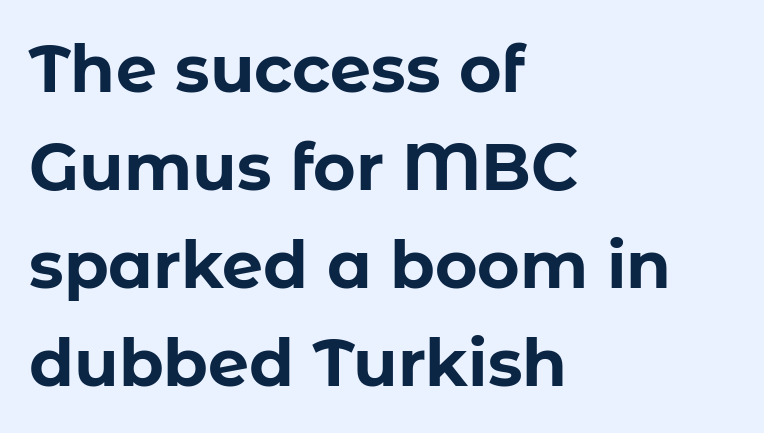
Every letter is thick-stroked: bold, no question. These lines are composed in type without serifs. Students, observe: this is what conventionally led text looks like. Italic: no, the glyphs are upright roman. Just letters on the line, the space beneath them empty.
